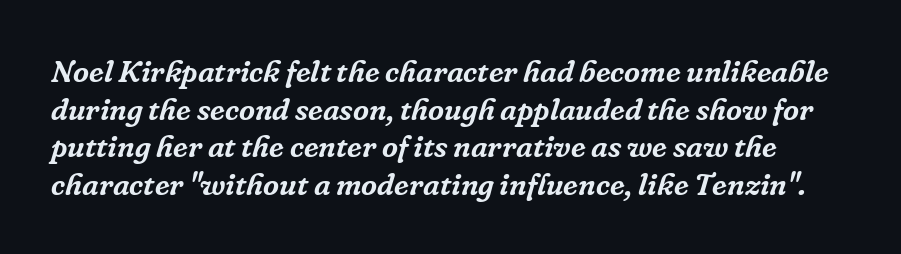
The face used here has a pronounced slope to its letters. A clean baseline with only descenders dipping below it. Each letter keeps its own natural width here, so spacing adapts to shape. Is the letter spacing exaggerated? No — it looks like the ordinary default. Is this a sans? No — the strokes have serifs.
